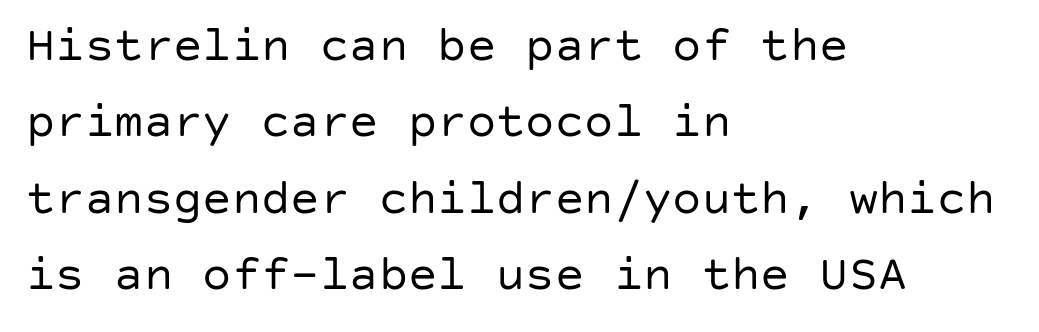
Q: Is the text bold? A: No.
Q: Is the text italic (slanted)? A: No, it is upright.
Q: Is the typeface a serif or a sans-serif typeface? A: Sans-serif.
Q: Is the text underlined? A: No.
Q: How is the paragraph aligned? A: Left-aligned.
Q: Is the spacing between letters normal or unusually wide? A: Normal.
Q: Is the spacing between lines tight, normal or loose? A: Normal.
Q: Width (condensed, normal, or wide)? A: Normal.
Q: Stroke contrast? A: Low.
Q: x-height? A: Large.
